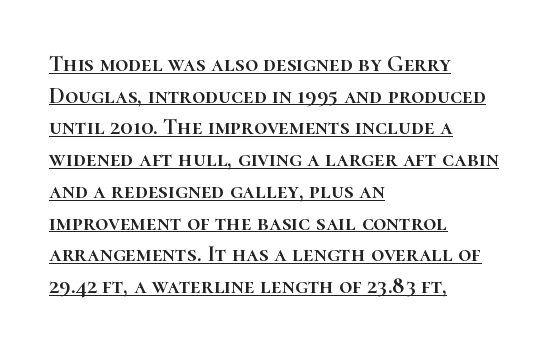
No extra tracking has been applied to these lines. Leading: standard. It's the straight-up-and-down kind of type. Students, observe the line beneath the letters — that is underlining. The paragraph shown leans on its left margin.
